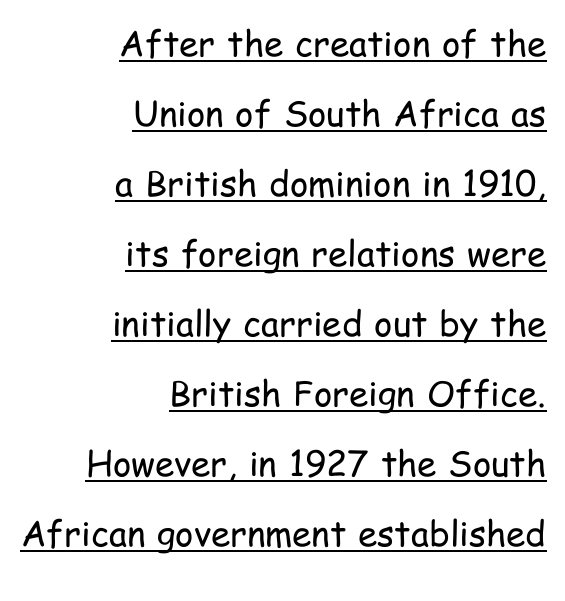
{"serif": "no", "italic": "no", "bold": "no", "weight": "regular", "width": "condensed", "stroke_contrast": "low", "x_height": "medium", "monospaced": "no", "underline": "yes", "align": "right", "line_spacing": "loose", "line_spacing_ratio": 2.0, "letter_spacing": "normal", "letter_spacing_em": 0.0, "glyph_px": 35}
